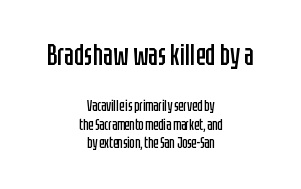
The image shows 30 px regular-weight, condensed sans-serif type, upright; set centered, line spacing 1.24x, normal letter spacing, not underlined; the first (top) block is 2.0x larger; low stroke contrast and a large x-height.
